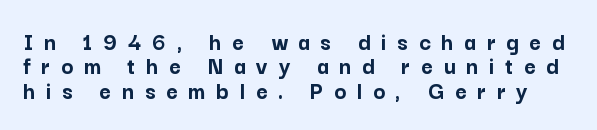
{"italic": "no", "bold": "yes", "underline": "no", "line_spacing": "tight", "line_spacing_ratio": 0.98, "letter_spacing": "wide", "letter_spacing_em": 0.43, "glyph_px": 25}
